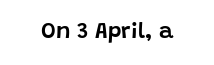
The image shows 22 px text type, upright; set normal letter spacing, not underlined.
